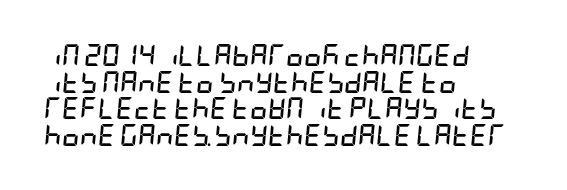
The image shows 22 px bold type, italic (leaning right); set left-aligned, line spacing 1.21x, normal letter spacing, not underlined.
